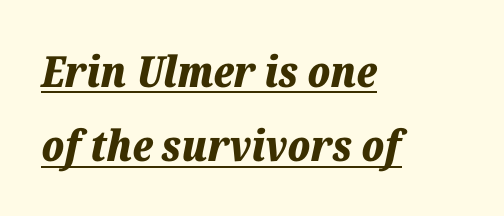
Q: Is the text bold? A: Yes.
Q: Is the text italic (slanted)? A: Yes, it leans right by about 12 degrees.
Q: Is the text underlined? A: Yes.
Q: How is the paragraph aligned? A: Left-aligned.
Q: Is the spacing between letters normal or unusually wide? A: Normal.
Q: Width (condensed, normal, or wide)? A: Normal.
Q: Stroke contrast? A: Low.
Q: x-height? A: Medium.
Q: Monospaced? A: No.
